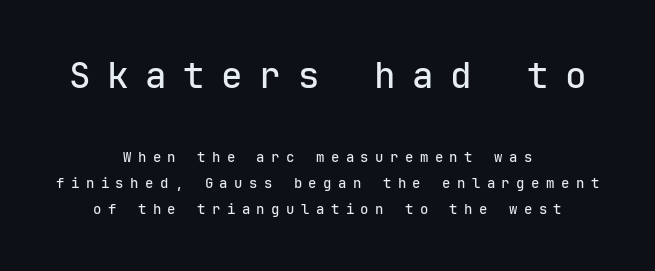
Q: Is the text italic (slanted)? A: No, it is upright.
Q: Is the typeface a serif or a sans-serif typeface? A: Sans-serif.
Q: Is the text underlined? A: No.
Q: How is the paragraph aligned? A: Centered.
Q: Is the spacing between letters normal or unusually wide? A: Unusually wide.
Q: Which block of text is set in a larger size, the first (top) or the second (bottom)? A: The first (top) one.
Q: Width (condensed, normal, or wide)? A: Normal.
Q: Stroke contrast? A: Low.
Q: x-height? A: Medium.
Q: Monospaced? A: Yes.
